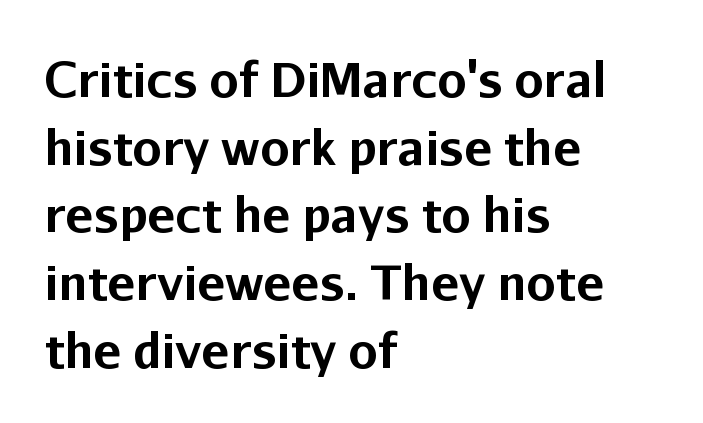
Q: Is the text bold? A: Yes.
Q: Is the text italic (slanted)? A: No, it is upright.
Q: Is the typeface a serif or a sans-serif typeface? A: Sans-serif.
Q: Is the text underlined? A: No.
Q: How is the paragraph aligned? A: Left-aligned.
Q: Is the spacing between letters normal or unusually wide? A: Normal.
Q: Is the spacing between lines tight, normal or loose? A: Normal.
Q: Width (condensed, normal, or wide)? A: Normal.
Q: Stroke contrast? A: Low.
Q: x-height? A: Medium.
Q: Monospaced? A: No.
